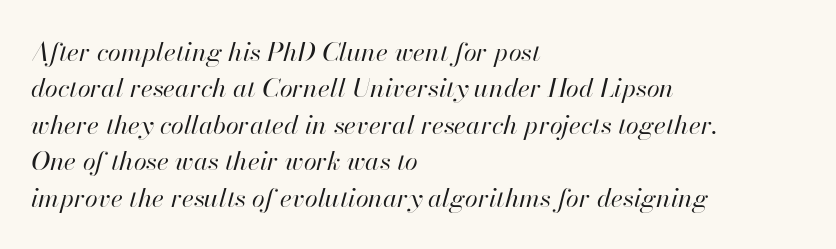
The image shows 26 px text type, italic (leaning right); set left-aligned, normal line spacing (1.4x), normal letter spacing, not underlined.
